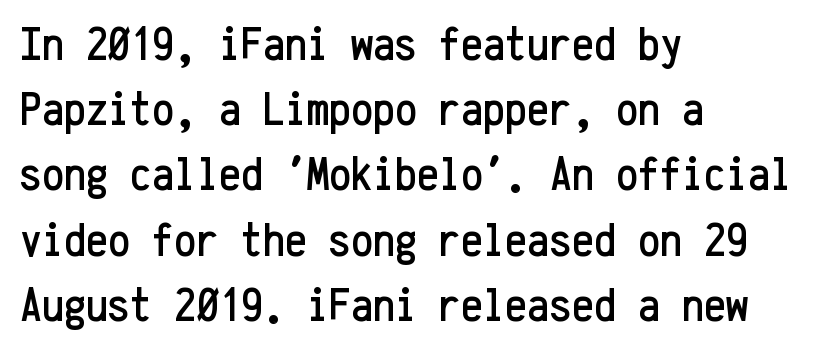
The image shows 49 px condensed sans-serif type, upright, monospaced; set left-aligned, normal line spacing (1.33x), normal letter spacing, not underlined; low stroke contrast and a medium x-height.
